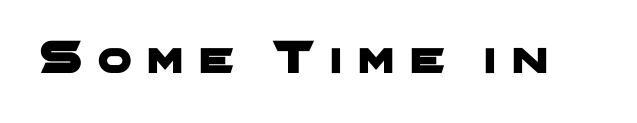
{"serif": "no", "width": "wide", "stroke_contrast": "low", "x_height": "medium", "monospaced": "no", "underline": "no", "letter_spacing": "wide", "letter_spacing_em": 0.33, "glyph_px": 48}
